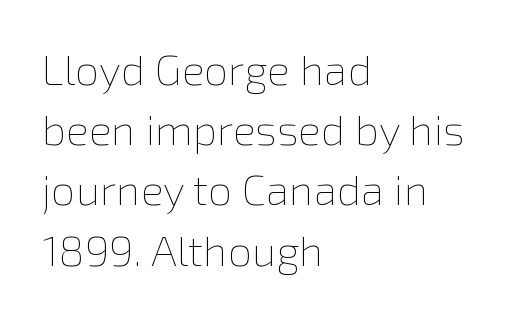
The rendering anchors every line to the left-hand side. The passage shown is not underscored anywhere. Do the characters align in a grid? No, the font is proportional. Weight: regular or lighter.
